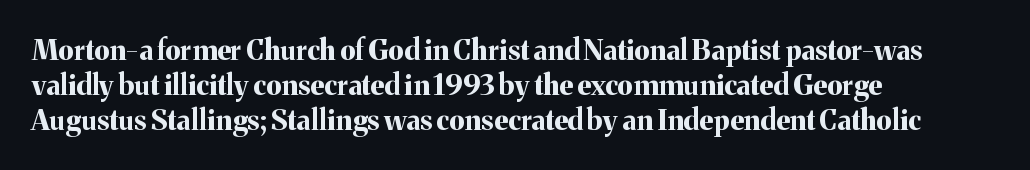
The image shows 28 px bold serif type, upright; set left-aligned, normal line spacing (1.25x), normal letter spacing, not underlined; medium stroke contrast and a medium x-height.
